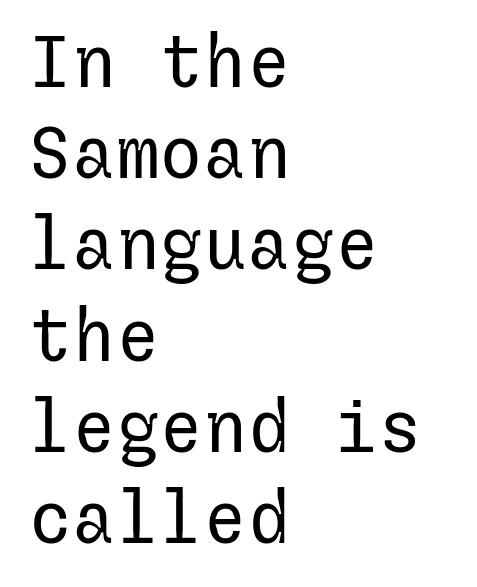
Notice how the stems are strictly vertical — no italics here. Beneath every word, the page is bare. Horizontally, the lines are justified to the leading edge only. The rendering keeps characters at their native spacing. Does the type have serifs? No, each stem ends abruptly. No heavy texture on the line: the type isn't bold.
